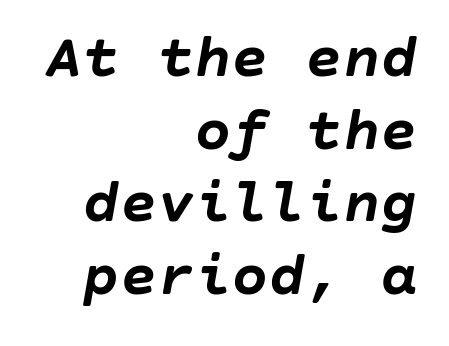
The image shows 62 px semibold type, italic (leaning right); set right-aligned, line spacing 1.17x, normal letter spacing, not underlined; low stroke contrast and a large x-height.
